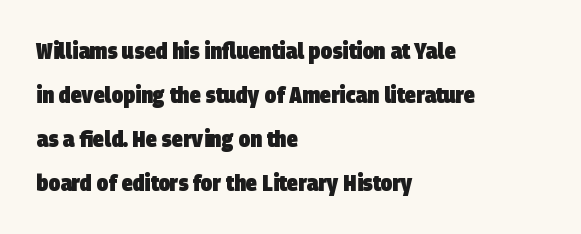
{"bold": "yes", "underline": "no", "align": "left", "line_spacing": "loose", "line_spacing_ratio": 1.92, "letter_spacing": "normal", "letter_spacing_em": 0.0, "glyph_px": 23}
